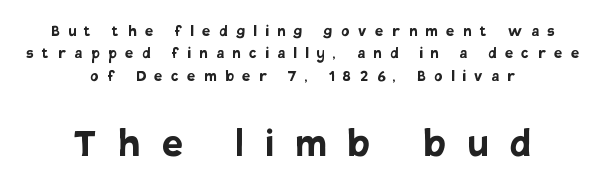
{"serif": "no", "italic": "no", "bold": "yes", "weight": "semibold", "width": "normal", "stroke_contrast": "low", "x_height": "large", "monospaced": "no", "underline": "no", "align": "center", "line_spacing_ratio": 1.24, "letter_spacing": "wide", "letter_spacing_em": 0.49, "larger_block": "second", "size_ratio": 2.56, "glyph_px": 46}
